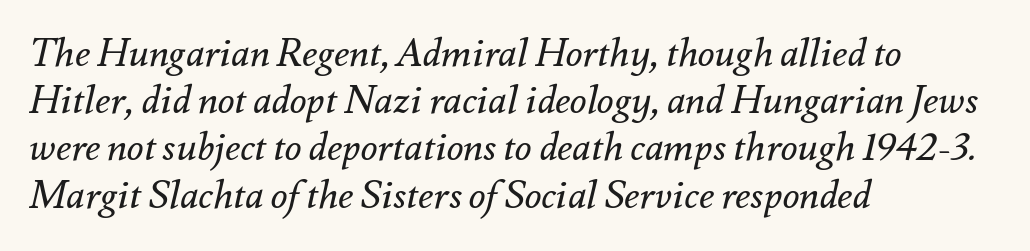
Q: Is the text bold? A: No.
Q: Is the text italic (slanted)? A: Yes, it leans right by about 12 degrees.
Q: Is the text underlined? A: No.
Q: How is the paragraph aligned? A: Left-aligned.
Q: Is the spacing between letters normal or unusually wide? A: Normal.
Q: Width (condensed, normal, or wide)? A: Normal.
Q: Stroke contrast? A: Medium.
Q: x-height? A: Small.
Q: Monospaced? A: No.
